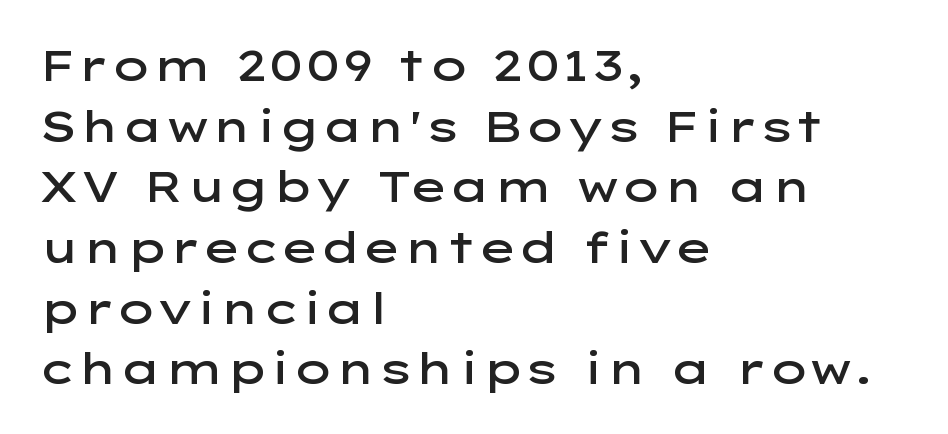
Q: Is the text bold? A: Semi-bold.
Q: Is the text italic (slanted)? A: No, it is upright.
Q: Is the typeface a serif or a sans-serif typeface? A: Sans-serif.
Q: Is the text underlined? A: No.
Q: How is the paragraph aligned? A: Left-aligned.
Q: Is the spacing between letters normal or unusually wide? A: Normal.
Q: Is the spacing between lines tight, normal or loose? A: Normal.
Q: Width (condensed, normal, or wide)? A: Wide.
Q: Stroke contrast? A: Low.
Q: x-height? A: Medium.
Q: Monospaced? A: No.
